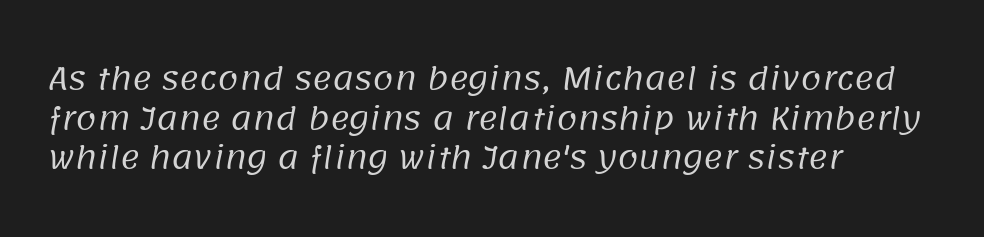
The image shows 30 px regular-weight sans-serif type; set left-aligned, normal line spacing (1.32x), normal letter spacing, not underlined; low stroke contrast and a large x-height.
